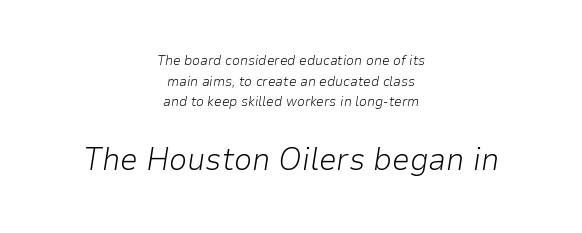
The image shows 32 px light type, italic (leaning right); set centered, normal line spacing (1.47x), normal letter spacing, not underlined; the second (bottom) block is 2.29x larger; low stroke contrast and a medium x-height.
